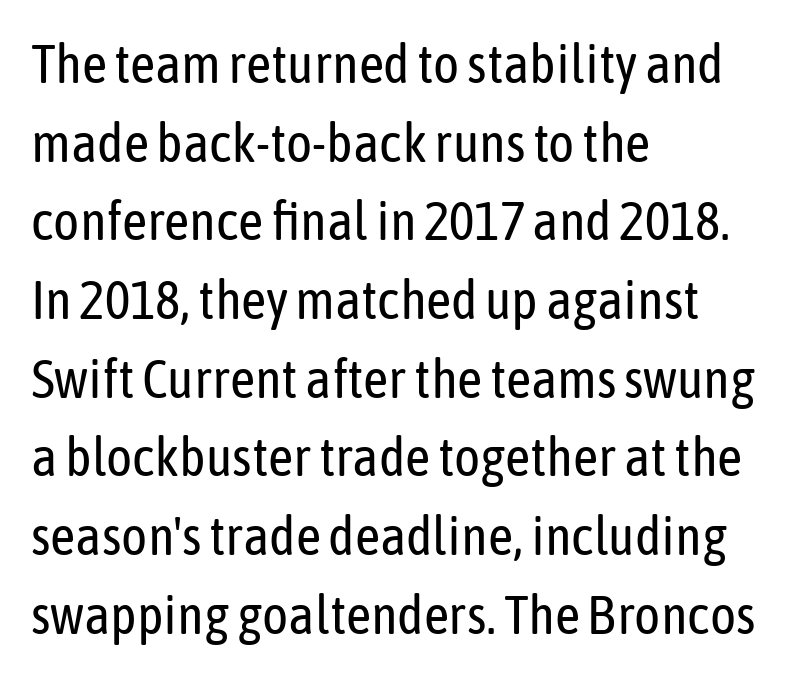
{"serif": "no", "italic": "no", "bold": "no", "weight": "regular", "width": "condensed", "stroke_contrast": "low", "x_height": "medium", "monospaced": "no", "underline": "no", "align": "left", "line_spacing": "normal", "line_spacing_ratio": 1.43, "letter_spacing": "normal", "letter_spacing_em": 0.0, "glyph_px": 55}
